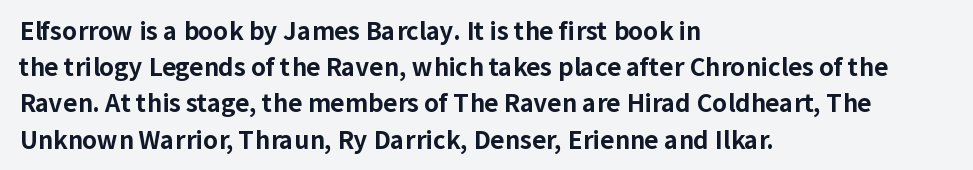
The image shows 24 px bold type, upright; set left-aligned, normal line spacing (1.51x), normal letter spacing, not underlined.
